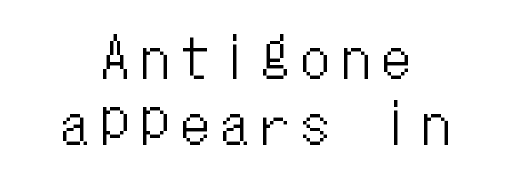
Q: Is the text italic (slanted)? A: No, it is upright.
Q: Is the text underlined? A: No.
Q: How is the paragraph aligned? A: Centered.
Q: Is the spacing between letters normal or unusually wide? A: Unusually wide.
Q: Width (condensed, normal, or wide)? A: Condensed.
Q: Stroke contrast? A: Low.
Q: x-height? A: Medium.
Q: Monospaced? A: Yes.
